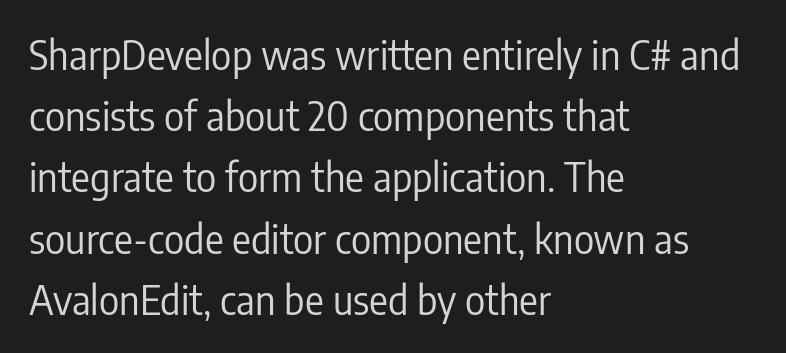
Heft: none added — not bold. These lines stack with their left ends in a neat column. A bare baseline throughout the passage. Looks like regular typesetting: each glyph gets only the width it needs. Does the type have serifs? No, each stem ends abruptly.
